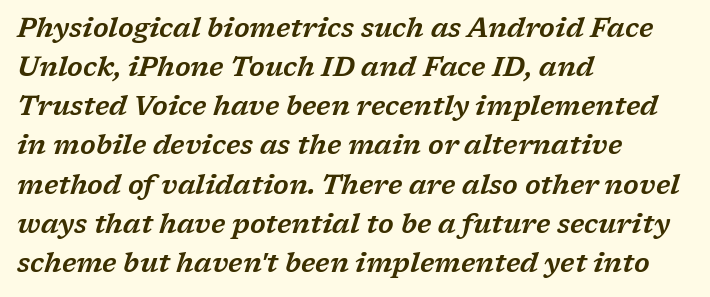
The image shows 27 px text type, italic (leaning right); set left-aligned, normal line spacing (1.45x), normal letter spacing, not underlined.
